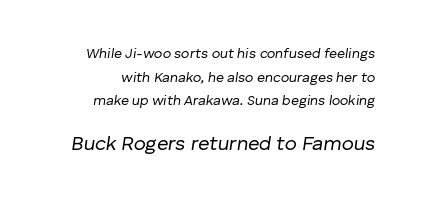
The text carries the slant typical of an italic or oblique font. Here the glyphs are tracked normally, forming tight word shapes. Whoever set this chose a conventional vertical rhythm. Check under the words: just untouched page. Weight: not bold — regular or lighter. The designer gave the closing block more size than the opening block.
